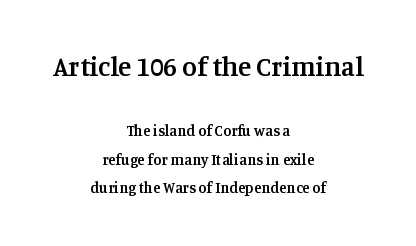
Q: Is the text bold? A: Semi-bold.
Q: Is the text italic (slanted)? A: No, it is upright.
Q: Is the text underlined? A: No.
Q: How is the paragraph aligned? A: Centered.
Q: Is the spacing between letters normal or unusually wide? A: Normal.
Q: Which block of text is set in a larger size, the first (top) or the second (bottom)? A: The first (top) one.
